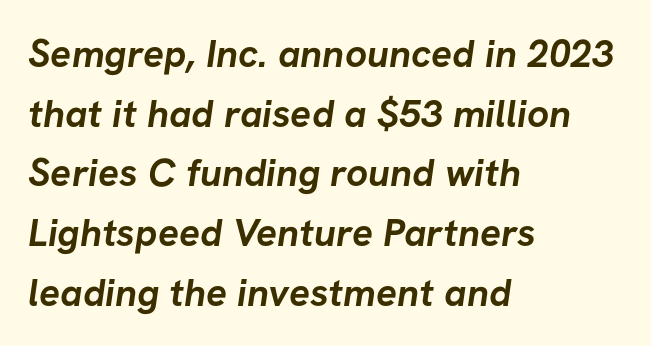
{"serif": "no", "bold": "yes", "weight": "semibold", "width": "normal", "stroke_contrast": "low", "x_height": "medium", "monospaced": "no", "underline": "no", "align": "left", "line_spacing": "normal", "line_spacing_ratio": 1.53, "letter_spacing": "normal", "letter_spacing_em": 0.0, "glyph_px": 39}
